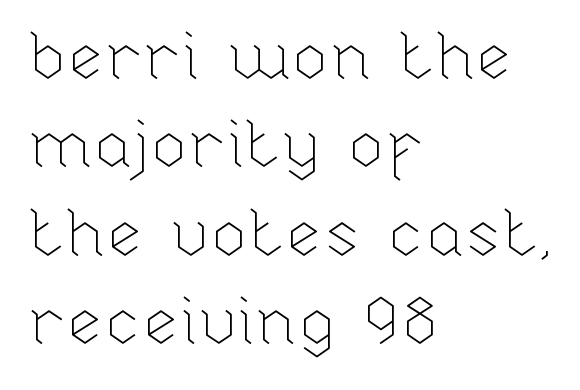
Q: Is the text bold? A: No.
Q: Is the text italic (slanted)? A: No, it is upright.
Q: Is the text underlined? A: No.
Q: How is the paragraph aligned? A: Left-aligned.
Q: Is the spacing between letters normal or unusually wide? A: Normal.
Q: Is the spacing between lines tight, normal or loose? A: Normal.
Q: Width (condensed, normal, or wide)? A: Normal.
Q: Stroke contrast? A: Low.
Q: x-height? A: Medium.
Q: Monospaced? A: No.
